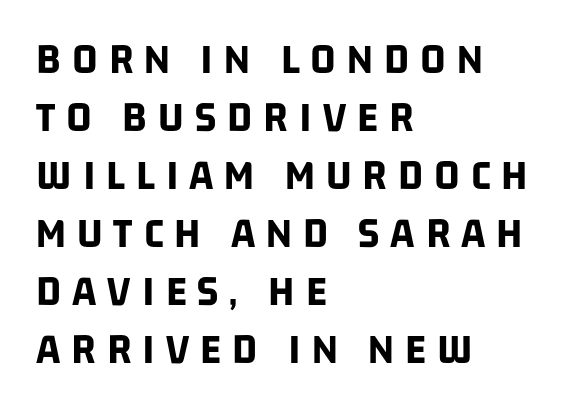
Descenders are the only things crossing below the line. Leading matches the norm, producing a regular column. Note the varied advance widths — an 'i' is clearly narrower than an 'm'. Where is the straight margin? On the left. Stroke terminals: plain, sans-serif. Heavy-handed strokes throughout: this text is bold.
